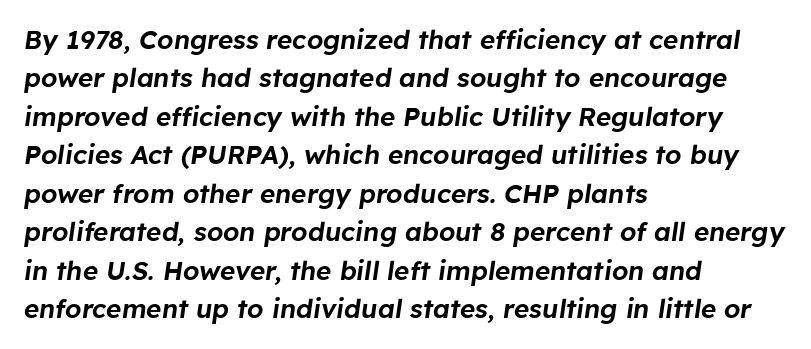
Q: Is the text italic (slanted)? A: Yes, it leans right by about 8 degrees.
Q: Is the text underlined? A: No.
Q: How is the paragraph aligned? A: Left-aligned.
Q: Is the spacing between letters normal or unusually wide? A: Normal.
Q: Is the spacing between lines tight, normal or loose? A: Normal.
